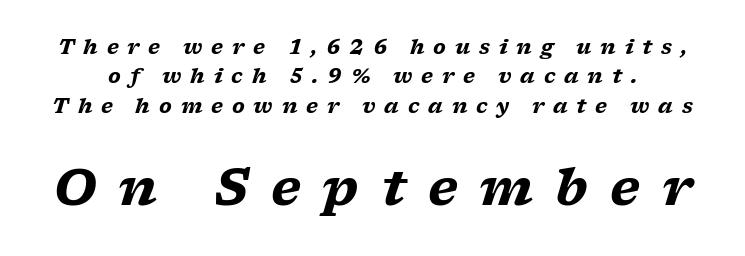
The image shows 50 px heavy, wide serif type, italic (leaning right); set normal line spacing (1.47x), unusually wide letter spacing (+0.44 em), not underlined; the second (bottom) block is 2.5x larger; low stroke contrast and a medium x-height.
